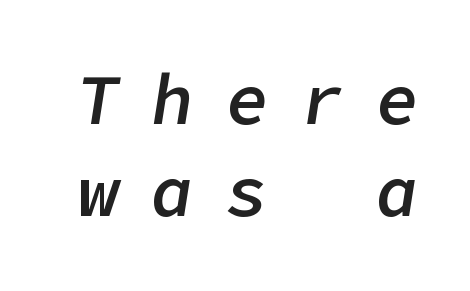
{"italic": "yes", "lean": "right", "slant_degrees": 9, "bold": "semi", "weight": "semibold", "width": "normal", "stroke_contrast": "low", "x_height": "medium", "underline": "no", "line_spacing": "normal", "line_spacing_ratio": 1.31, "letter_spacing": "wide", "letter_spacing_em": 0.47, "glyph_px": 70}
